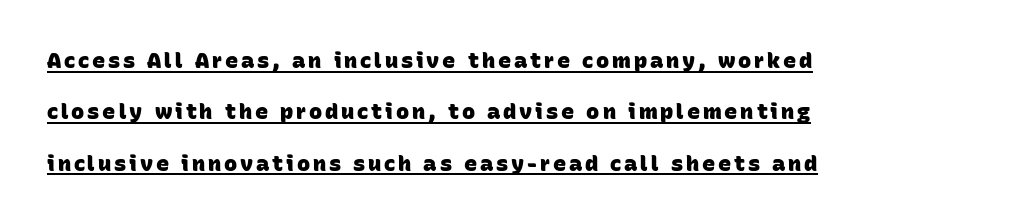
Heft: maximum for text — a bold. Notice how the passage keeps a crisp vertical edge on the left only. Line spacing here is loose. The sample's only ornament is a line tracing under the words.
